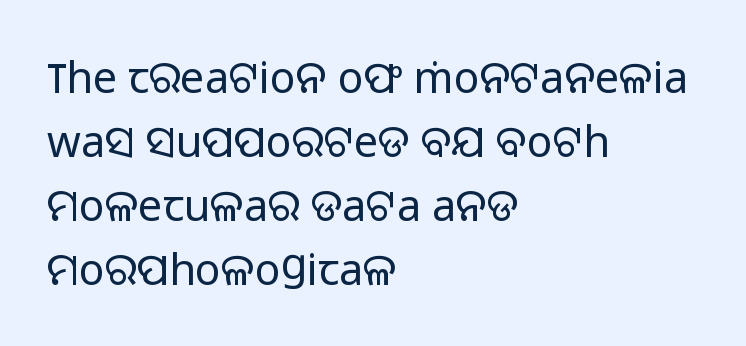
The image shows 43 px regular-weight sans-serif type, upright; set left-aligned, normal line spacing (1.49x), normal letter spacing, not underlined; low stroke contrast and a medium x-height.
